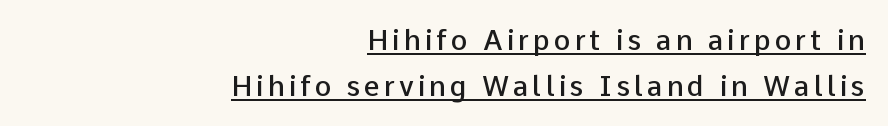
Q: Is the text bold? A: Semi-bold.
Q: Is the text italic (slanted)? A: No, it is upright.
Q: Is the typeface a serif or a sans-serif typeface? A: Sans-serif.
Q: Is the text underlined? A: Yes.
Q: How is the paragraph aligned? A: Right-aligned.
Q: Is the spacing between lines tight, normal or loose? A: Normal.
Q: Width (condensed, normal, or wide)? A: Normal.
Q: Stroke contrast? A: Low.
Q: x-height? A: Medium.
Q: Monospaced? A: No.
